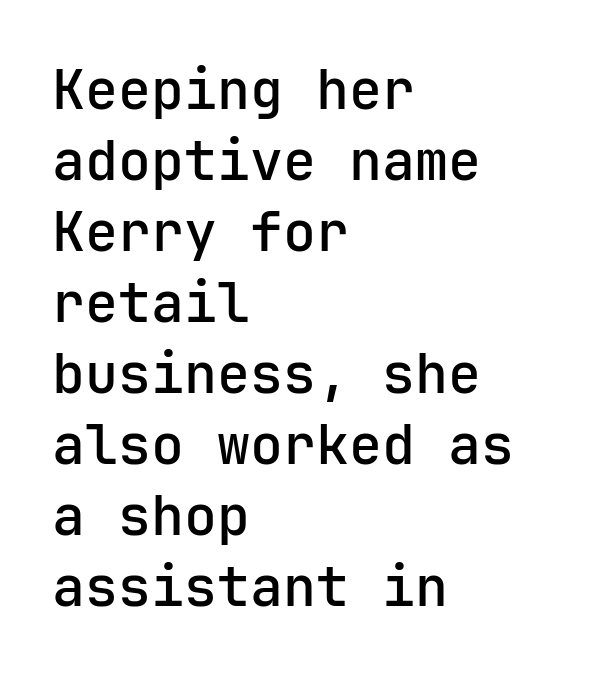
{"serif": "no", "italic": "no", "width": "normal", "stroke_contrast": "low", "x_height": "medium", "monospaced": "yes", "underline": "no", "align": "left", "line_spacing": "normal", "line_spacing_ratio": 1.29, "letter_spacing": "normal", "letter_spacing_em": 0.0, "glyph_px": 55}
